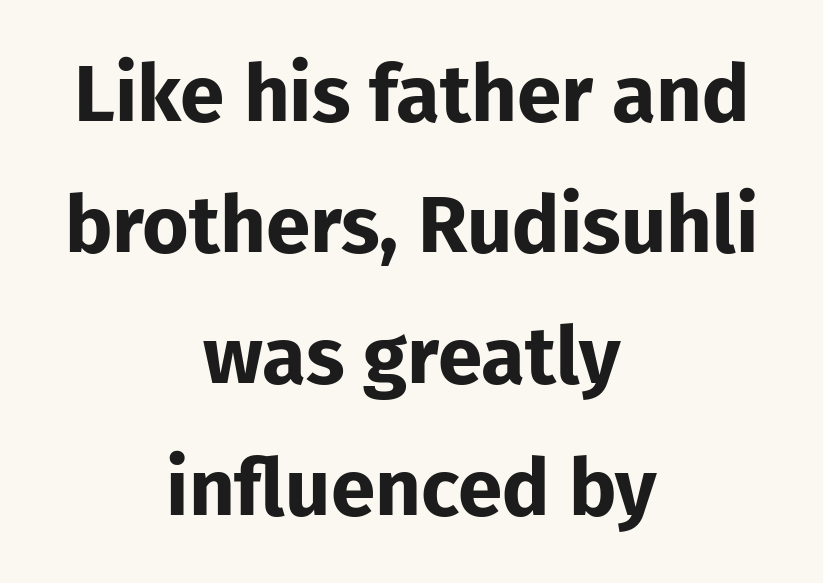
Q: Is the text bold? A: Yes.
Q: Is the text italic (slanted)? A: No, it is upright.
Q: Is the typeface a serif or a sans-serif typeface? A: Sans-serif.
Q: Is the text underlined? A: No.
Q: How is the paragraph aligned? A: Centered.
Q: Is the spacing between letters normal or unusually wide? A: Normal.
Q: Is the spacing between lines tight, normal or loose? A: Normal.
Q: Width (condensed, normal, or wide)? A: Normal.
Q: Stroke contrast? A: Low.
Q: x-height? A: Medium.
Q: Monospaced? A: No.
